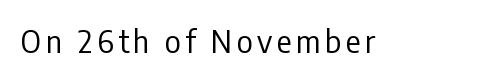
{"serif": "no", "italic": "no", "bold": "no", "weight": "regular", "width": "condensed", "stroke_contrast": "low", "x_height": "medium", "monospaced": "no", "underline": "no", "glyph_px": 31}
